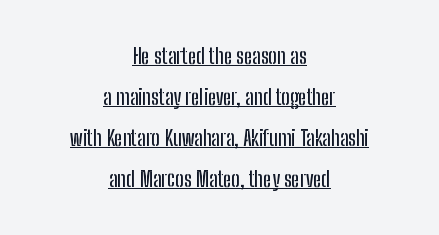
{"italic": "no", "underline": "yes", "align": "center", "line_spacing_ratio": 1.87, "letter_spacing": "normal", "letter_spacing_em": 0.0, "glyph_px": 22}
